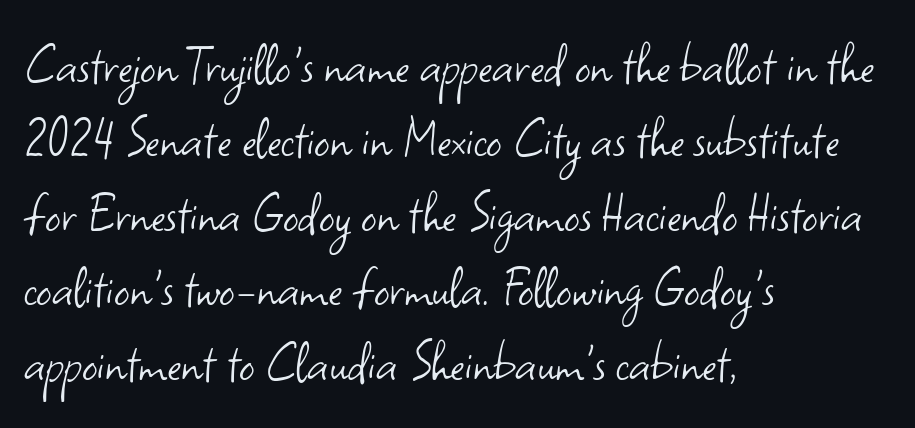
Q: Is the text bold? A: No.
Q: Is the text italic (slanted)? A: Yes.
Q: Is the typeface a serif or a sans-serif typeface? A: Sans-serif.
Q: Is the text underlined? A: No.
Q: How is the paragraph aligned? A: Left-aligned.
Q: Is the spacing between letters normal or unusually wide? A: Normal.
Q: Width (condensed, normal, or wide)? A: Normal.
Q: Stroke contrast? A: Low.
Q: x-height? A: Small.
Q: Monospaced? A: No.
